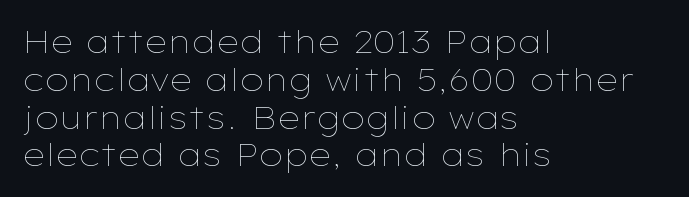
Q: Is the text bold? A: No.
Q: Is the text italic (slanted)? A: No, it is upright.
Q: Is the text underlined? A: No.
Q: How is the paragraph aligned? A: Left-aligned.
Q: Is the spacing between letters normal or unusually wide? A: Normal.
Q: Width (condensed, normal, or wide)? A: Wide.
Q: Stroke contrast? A: Low.
Q: x-height? A: Medium.
Q: Monospaced? A: No.
